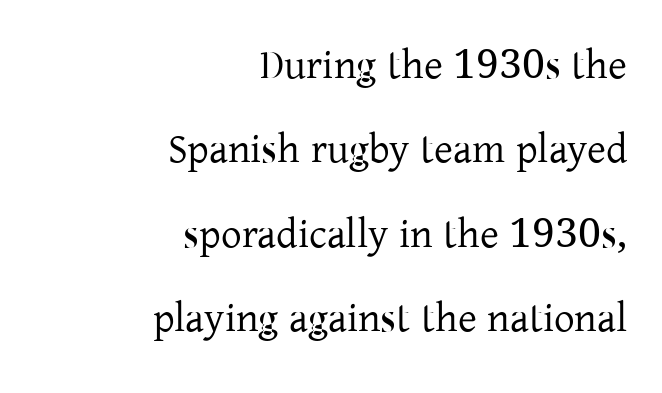
The type sits square on the baseline with zero lean. Look at the bottom of the vertical strokes: they flare into serifs here. You could not count columns in this text — the font is proportionally spaced. The line-height multiplier appears high, well above default. The type is set solid horizontally, with unmodified tracking.
